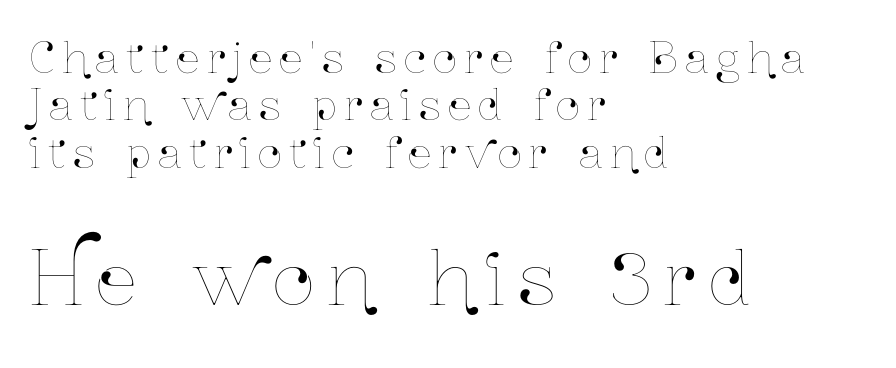
The later block is typeset at a bigger size than the earlier block. A typesetter would call this leading minimal, almost set solid. This rendering features lettering with no underline. In terms of posture, this sample is upright.
